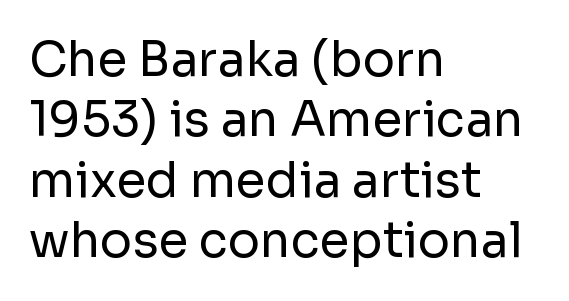
{"serif": "no", "italic": "no", "bold": "no", "weight": "regular", "width": "normal", "stroke_contrast": "low", "x_height": "medium", "monospaced": "no", "underline": "no", "align": "left", "line_spacing": "normal", "line_spacing_ratio": 1.26, "letter_spacing": "normal", "letter_spacing_em": 0.0, "glyph_px": 48}
